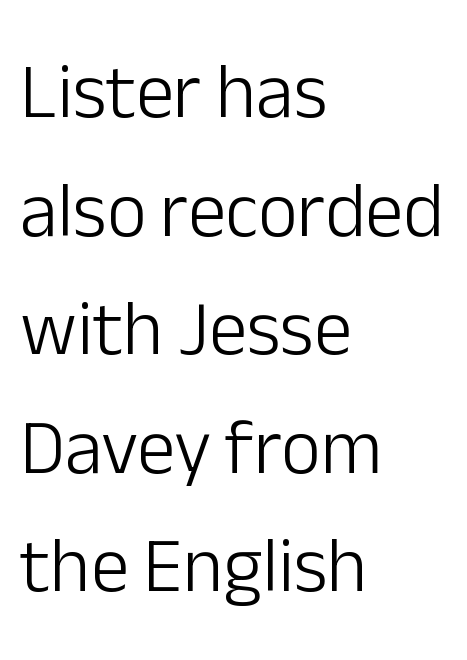
Q: Is the text bold? A: No.
Q: Is the text italic (slanted)? A: No, it is upright.
Q: Is the typeface a serif or a sans-serif typeface? A: Sans-serif.
Q: Is the text underlined? A: No.
Q: How is the paragraph aligned? A: Left-aligned.
Q: Is the spacing between letters normal or unusually wide? A: Normal.
Q: Is the spacing between lines tight, normal or loose? A: Normal.
Q: Width (condensed, normal, or wide)? A: Normal.
Q: Stroke contrast? A: Low.
Q: x-height? A: Medium.
Q: Monospaced? A: No.
